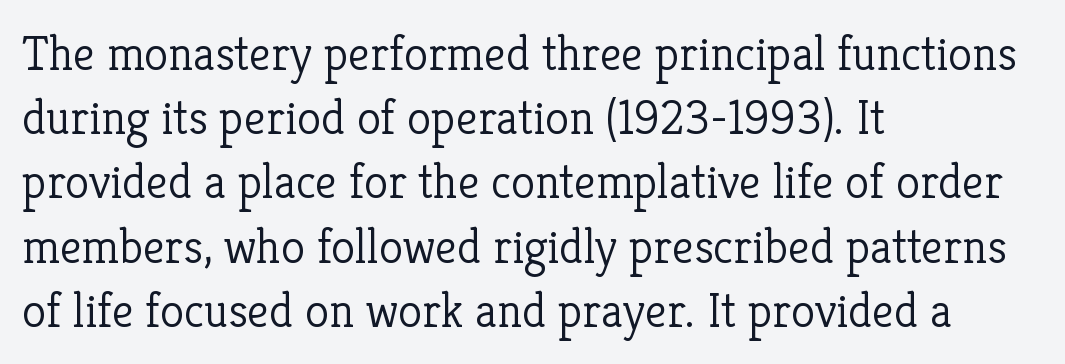
The face used here is proportionally spaced, like ordinary book or web type. Rendered with straight, roman letterforms. This rendering features lettering with no underline. This block has exactly the height ordinary leading produces. A typesetter would call this zero additional tracking. The text was rendered using a seriffed face with decorative stroke endings.
